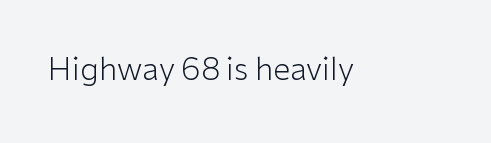
{"serif": "no", "italic": "no", "bold": "no", "weight": "light", "width": "normal", "stroke_contrast": "low", "x_height": "medium", "monospaced": "no", "underline": "no", "letter_spacing": "normal", "letter_spacing_em": 0.0, "glyph_px": 31}
